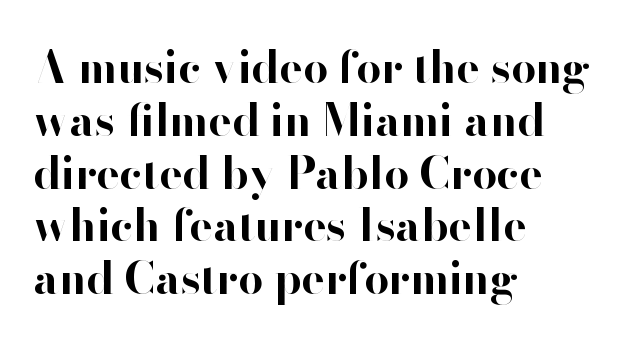
Lines of text with bare space underneath. The axis of the letterforms is exactly vertical. This sample is left-justified, so line endings fall wherever the words run out. The passage shown is typeset with a sans-serif family. Thick stems and heavy bowls — unmistakably bold. Think of a printed novel: that variable character pitch is what you see here.
